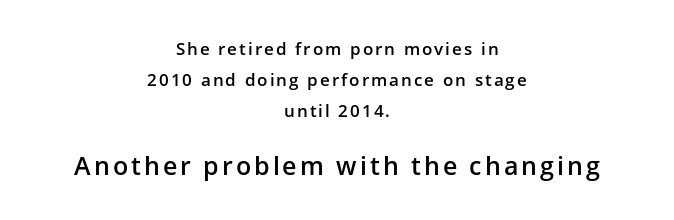
Each row of text sits above clean, open space. I'd describe the lettering as semibold — firm but not a full bold. The rendering positions every line midway between the sides. Every stem runs plumb, perpendicular to the baseline.
